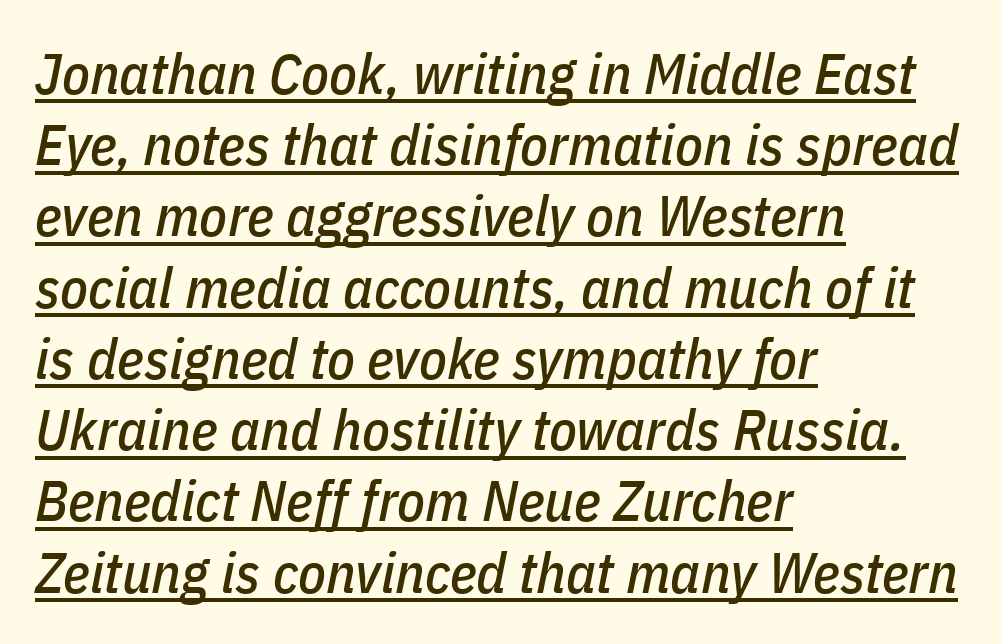
{"italic": "yes", "lean": "right", "slant_degrees": 11, "width": "condensed", "stroke_contrast": "low", "x_height": "medium", "monospaced": "no", "underline": "yes", "align": "left", "line_spacing": "normal", "line_spacing_ratio": 1.25, "letter_spacing": "normal", "letter_spacing_em": 0.0, "glyph_px": 57}
